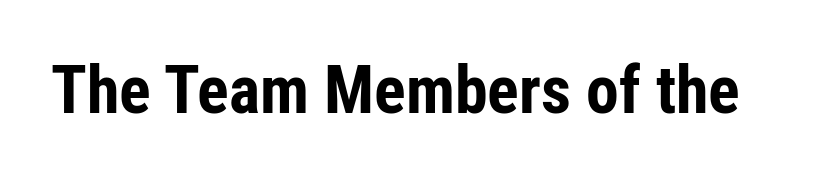
Q: Is the text bold? A: Yes.
Q: Is the text italic (slanted)? A: No, it is upright.
Q: Is the typeface a serif or a sans-serif typeface? A: Sans-serif.
Q: Is the text underlined? A: No.
Q: Is the spacing between letters normal or unusually wide? A: Normal.
Q: Width (condensed, normal, or wide)? A: Condensed.
Q: Stroke contrast? A: Low.
Q: x-height? A: Medium.
Q: Monospaced? A: No.
